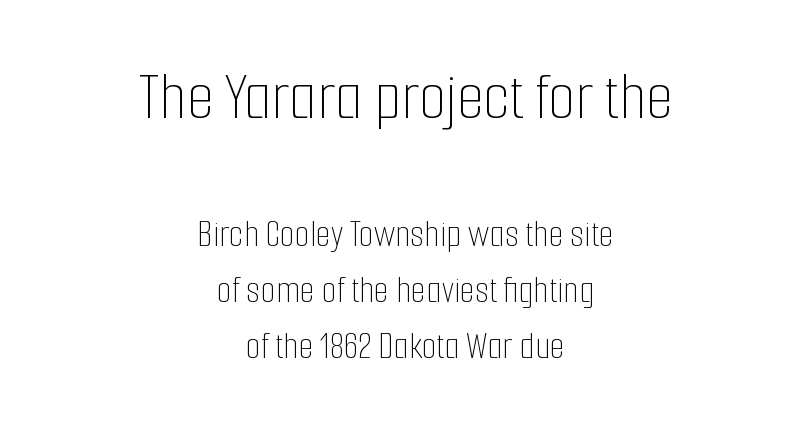
{"italic": "no", "bold": "no", "weight": "thin", "width": "condensed", "stroke_contrast": "low", "x_height": "medium", "monospaced": "no", "underline": "no", "align": "center", "line_spacing": "normal", "line_spacing_ratio": 1.44, "letter_spacing": "normal", "letter_spacing_em": 0.0, "larger_block": "first", "size_ratio": 1.77, "glyph_px": 69}
